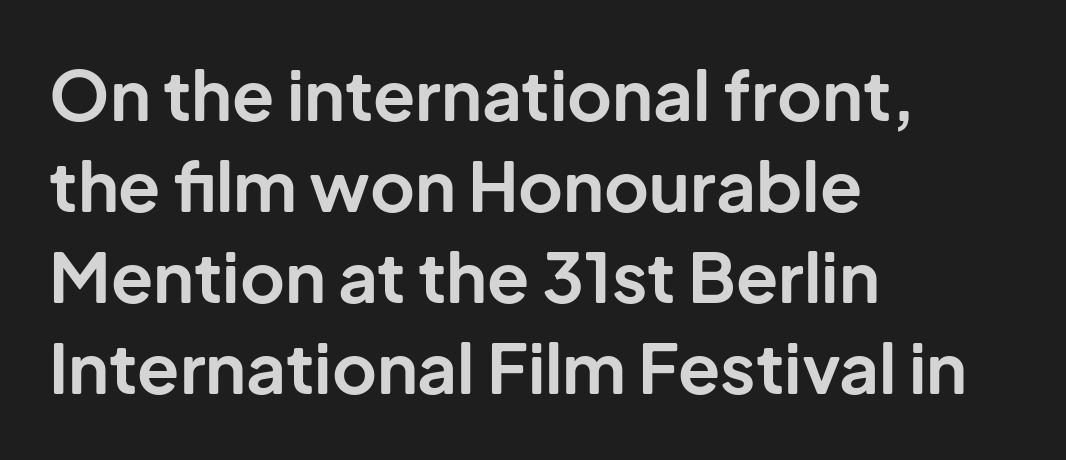
Type without underlining. One-word summary of the alignment: left. In terms of letterform style, serifs are entirely absent. The face used here is proportionally spaced, like ordinary book or web type.
